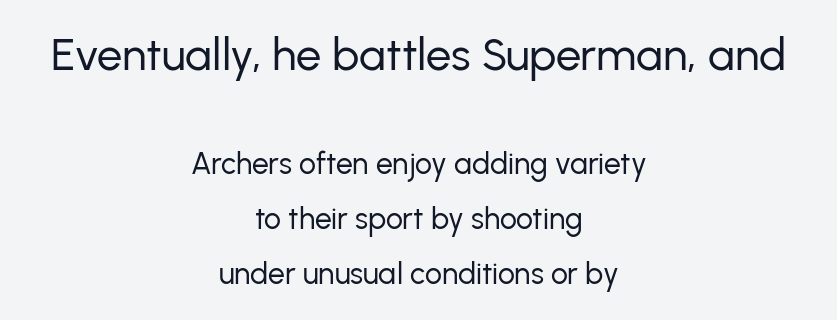
{"serif": "no", "italic": "no", "bold": "no", "weight": "regular", "width": "normal", "stroke_contrast": "low", "x_height": "medium", "monospaced": "no", "underline": "no", "align": "center", "line_spacing_ratio": 1.83, "letter_spacing": "normal", "letter_spacing_em": 0.0, "larger_block": "first", "size_ratio": 1.5, "glyph_px": 45}
